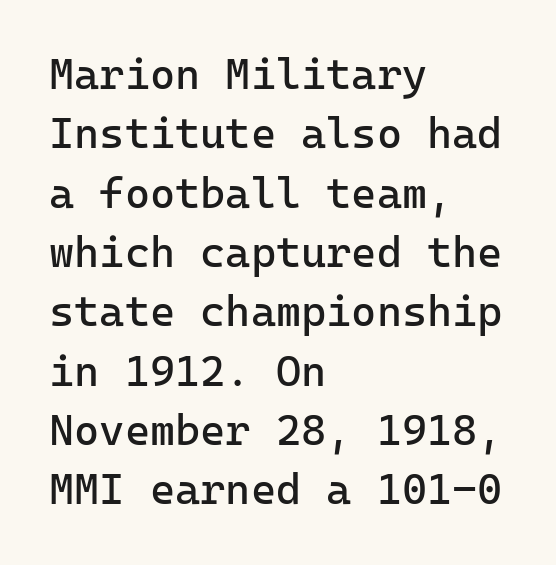
The image shows 43 px regular-weight sans-serif type, upright, monospaced; set left-aligned, normal line spacing (1.38x), normal letter spacing, not underlined; low stroke contrast and a medium x-height.
